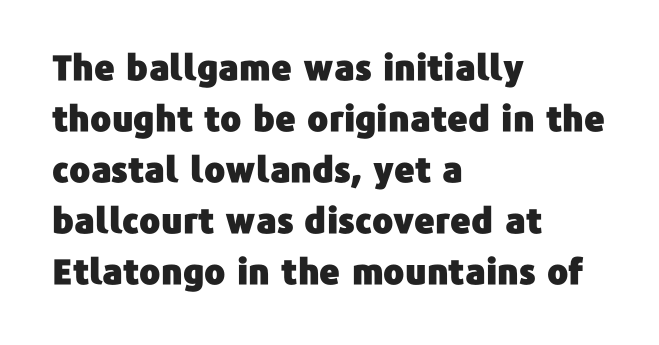
Q: Is the text italic (slanted)? A: No, it is upright.
Q: Is the typeface a serif or a sans-serif typeface? A: Sans-serif.
Q: Is the text underlined? A: No.
Q: How is the paragraph aligned? A: Left-aligned.
Q: Is the spacing between letters normal or unusually wide? A: Normal.
Q: Is the spacing between lines tight, normal or loose? A: Normal.
Q: Width (condensed, normal, or wide)? A: Normal.
Q: Stroke contrast? A: Low.
Q: x-height? A: Medium.
Q: Monospaced? A: No.
